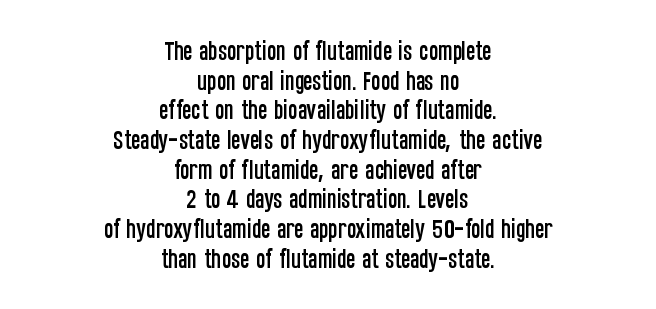
{"italic": "no", "underline": "no", "align": "center", "line_spacing": "normal", "line_spacing_ratio": 1.35, "letter_spacing": "normal", "letter_spacing_em": 0.0, "glyph_px": 22}
